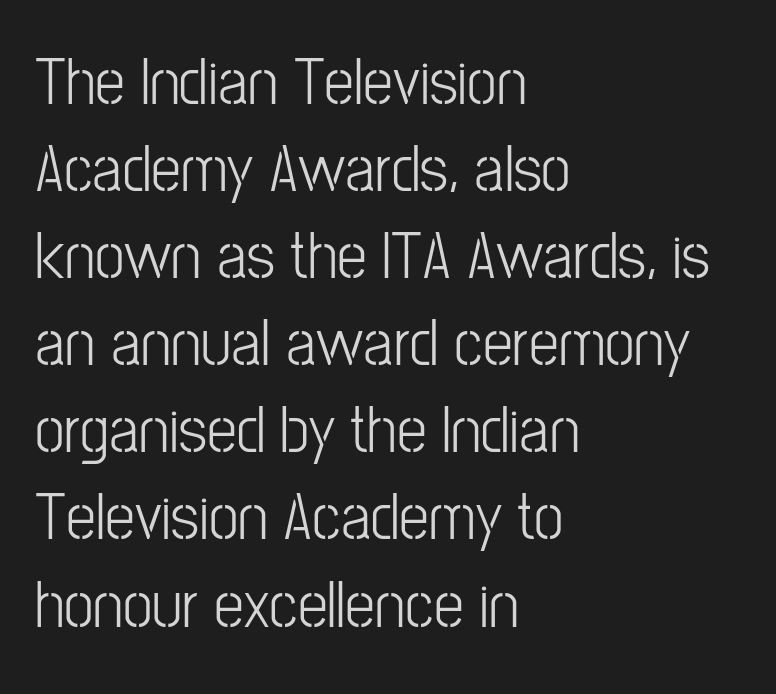
{"serif": "no", "italic": "no", "width": "condensed", "stroke_contrast": "low", "x_height": "medium", "monospaced": "no", "underline": "no", "align": "left", "line_spacing": "normal", "line_spacing_ratio": 1.3, "letter_spacing": "normal", "letter_spacing_em": 0.0, "glyph_px": 67}
